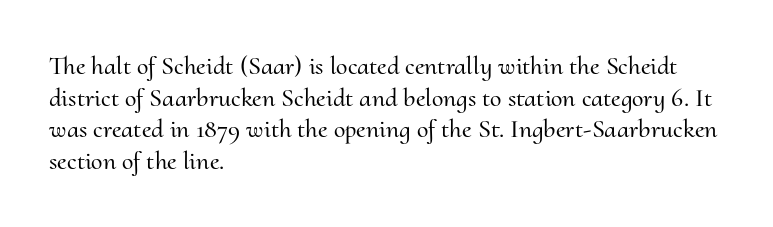
Q: Is the text italic (slanted)? A: No, it is upright.
Q: Is the text underlined? A: No.
Q: How is the paragraph aligned? A: Left-aligned.
Q: Is the spacing between letters normal or unusually wide? A: Normal.
